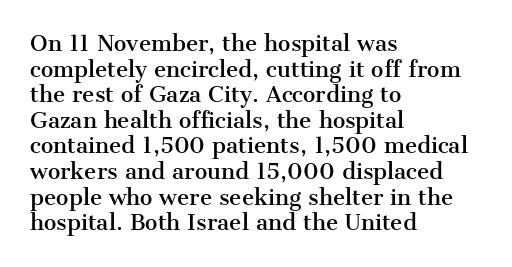
The image shows 21 px text type, upright; set left-aligned, line spacing 1.22x, normal letter spacing, not underlined.
